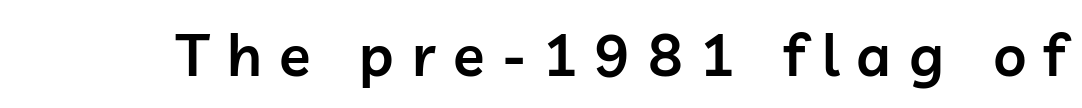
Anything drawn beneath the words? Only blank space. Letter spacing: wide. Posture: upright roman. Emphasis by weight is partial: semibold. Do the characters align in a grid? No, the font is proportional.
